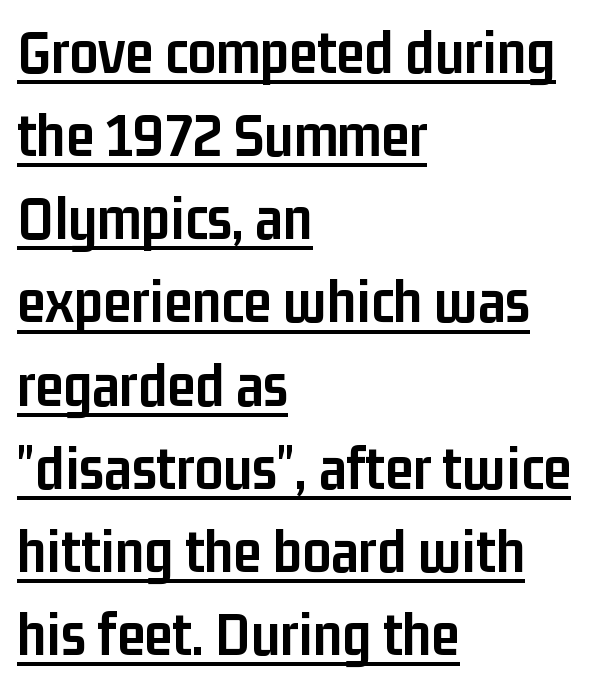
Q: Is the text bold? A: Yes.
Q: Is the text italic (slanted)? A: No, it is upright.
Q: Is the typeface a serif or a sans-serif typeface? A: Sans-serif.
Q: Is the text underlined? A: Yes.
Q: How is the paragraph aligned? A: Left-aligned.
Q: Is the spacing between letters normal or unusually wide? A: Normal.
Q: Is the spacing between lines tight, normal or loose? A: Normal.
Q: Width (condensed, normal, or wide)? A: Condensed.
Q: Stroke contrast? A: Low.
Q: x-height? A: Medium.
Q: Monospaced? A: No.
